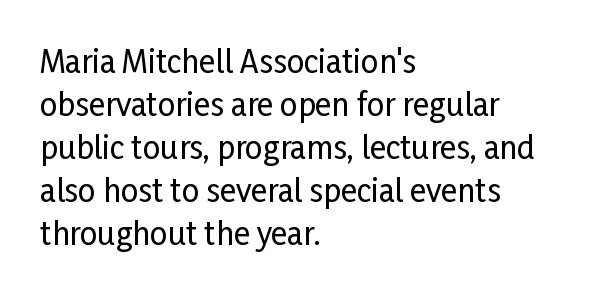
The image shows 31 px condensed sans-serif type, upright; set left-aligned, normal line spacing (1.39x), normal letter spacing, not underlined; low stroke contrast and a medium x-height.
